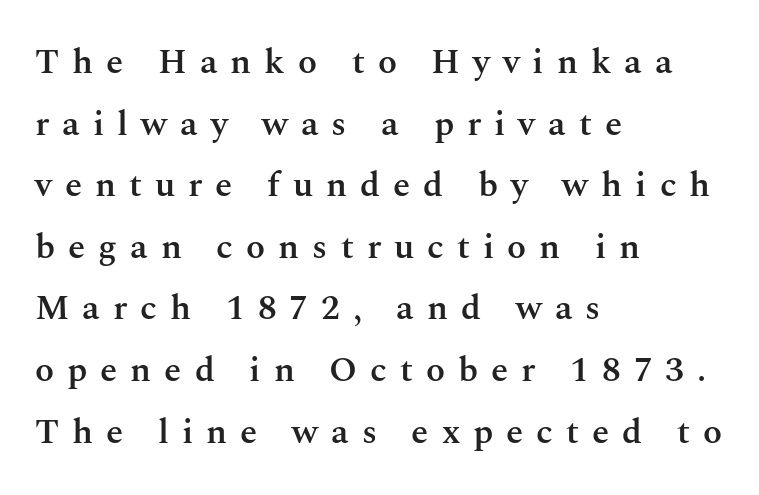
Q: Is the text bold? A: Semi-bold.
Q: Is the text italic (slanted)? A: No, it is upright.
Q: Is the typeface a serif or a sans-serif typeface? A: Serif.
Q: Is the text underlined? A: No.
Q: How is the paragraph aligned? A: Left-aligned.
Q: Is the spacing between letters normal or unusually wide? A: Unusually wide.
Q: Width (condensed, normal, or wide)? A: Normal.
Q: Stroke contrast? A: Medium.
Q: x-height? A: Medium.
Q: Monospaced? A: No.
